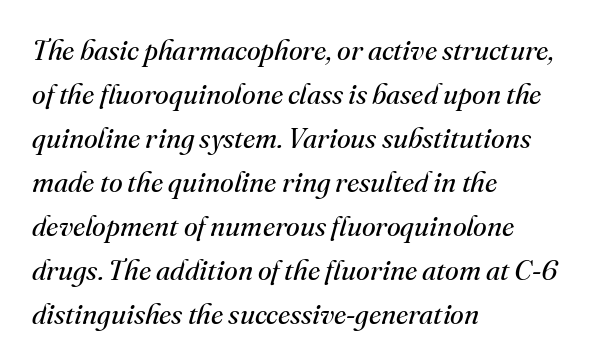
The image shows 28 px regular-weight serif type, italic (leaning right); set left-aligned, normal line spacing (1.57x), normal letter spacing, not underlined; medium stroke contrast and a small x-height.
